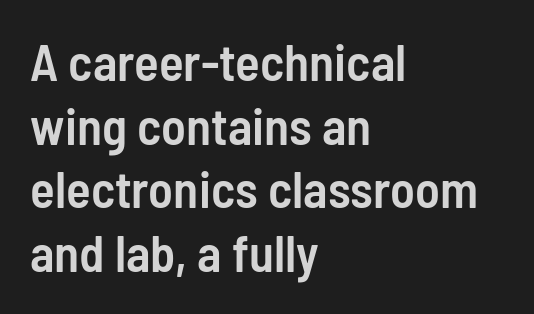
{"serif": "no", "italic": "no", "bold": "semi", "weight": "semibold", "width": "condensed", "stroke_contrast": "low", "x_height": "medium", "monospaced": "no", "underline": "no", "align": "left", "line_spacing": "normal", "line_spacing_ratio": 1.25, "letter_spacing": "normal", "letter_spacing_em": 0.0, "glyph_px": 51}
